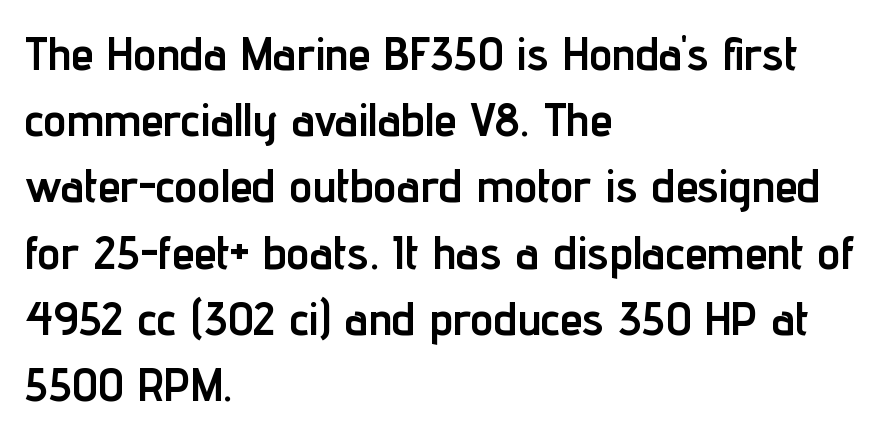
The image shows 46 px semibold, condensed sans-serif type, upright; set left-aligned, normal line spacing (1.44x), normal letter spacing, not underlined; low stroke contrast and a medium x-height.
